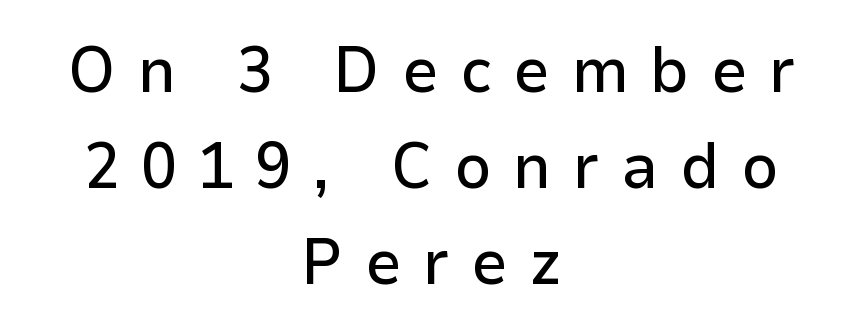
{"serif": "no", "italic": "no", "width": "normal", "stroke_contrast": "low", "x_height": "medium", "monospaced": "no", "underline": "no", "align": "center", "line_spacing": "normal", "line_spacing_ratio": 1.48, "letter_spacing": "wide", "letter_spacing_em": 0.33, "glyph_px": 65}
